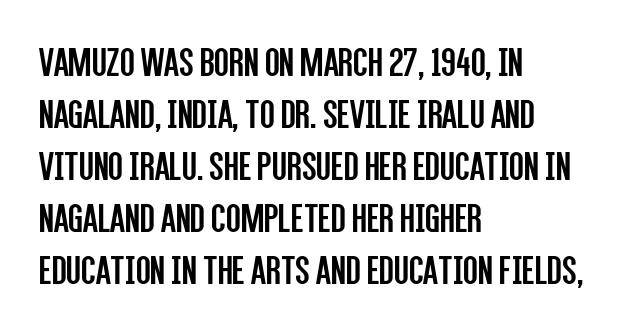
{"serif": "no", "italic": "no", "bold": "no", "weight": "regular", "width": "condensed", "stroke_contrast": "low", "x_height": "large", "monospaced": "no", "underline": "no", "align": "left", "line_spacing_ratio": 1.21, "letter_spacing": "normal", "letter_spacing_em": 0.0, "glyph_px": 43}
